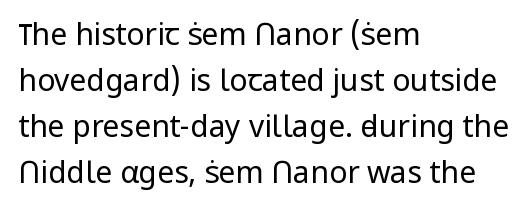
The image shows 30 px regular-weight sans-serif type, upright; set left-aligned, normal line spacing (1.53x), normal letter spacing, not underlined; low stroke contrast and a medium x-height.
